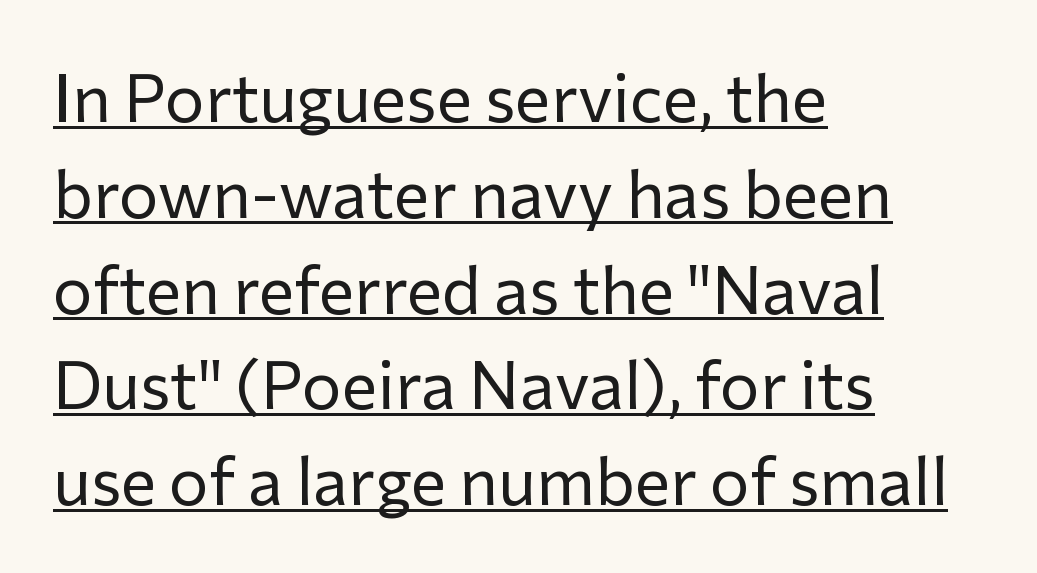
The image shows 67 px regular-weight sans-serif type, upright; set left-aligned, normal line spacing (1.43x), normal letter spacing, underlined; low stroke contrast and a medium x-height.
